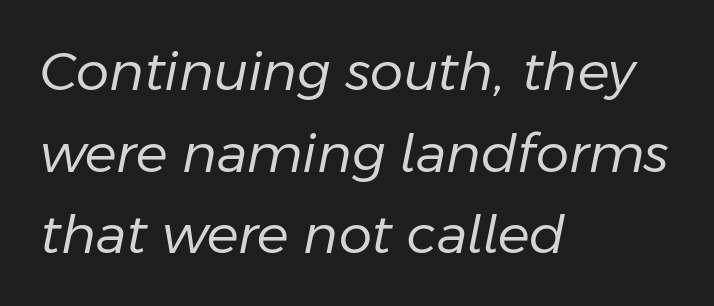
{"italic": "yes", "lean": "right", "slant_degrees": 11, "bold": "no", "weight": "regular", "width": "normal", "stroke_contrast": "low", "x_height": "medium", "monospaced": "no", "underline": "no", "align": "left", "line_spacing": "normal", "line_spacing_ratio": 1.54, "letter_spacing": "normal", "letter_spacing_em": 0.0, "glyph_px": 53}
